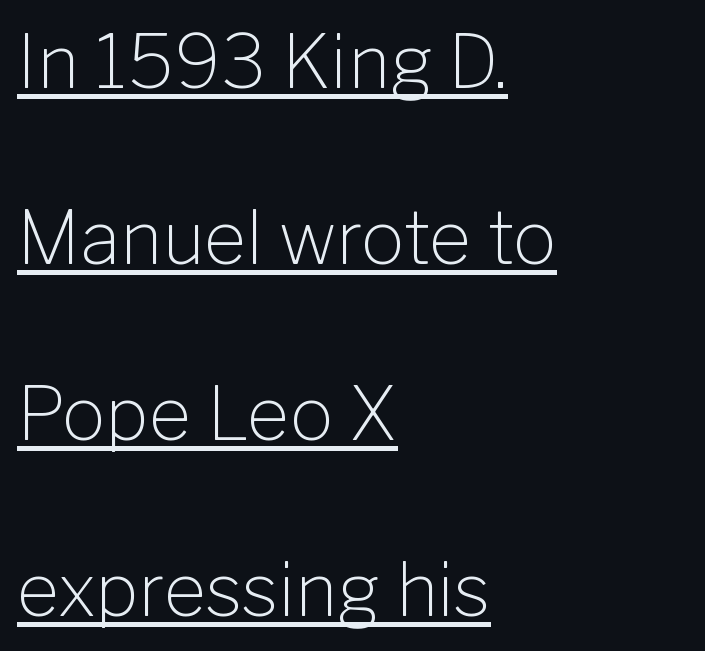
{"serif": "no", "italic": "no", "bold": "no", "weight": "light", "width": "normal", "stroke_contrast": "low", "x_height": "medium", "monospaced": "no", "underline": "yes", "align": "left", "line_spacing": "loose", "line_spacing_ratio": 2.41, "letter_spacing": "normal", "letter_spacing_em": 0.0, "glyph_px": 73}
